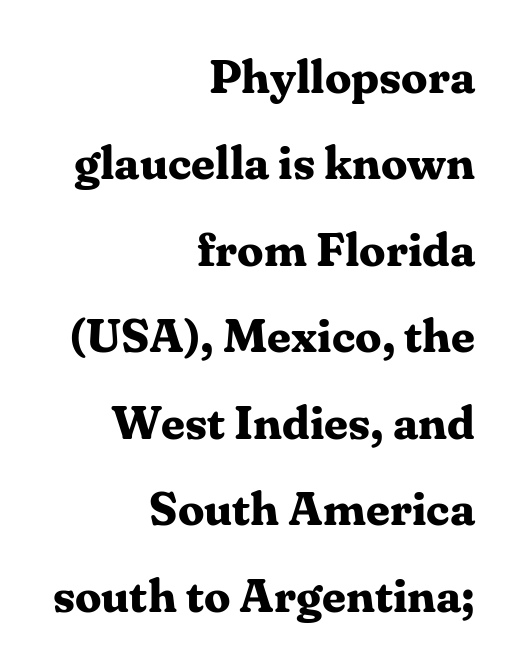
Q: Is the text bold? A: Yes.
Q: Is the text italic (slanted)? A: No, it is upright.
Q: Is the typeface a serif or a sans-serif typeface? A: Serif.
Q: Is the text underlined? A: No.
Q: How is the paragraph aligned? A: Right-aligned.
Q: Is the spacing between letters normal or unusually wide? A: Normal.
Q: Width (condensed, normal, or wide)? A: Normal.
Q: Stroke contrast? A: Medium.
Q: x-height? A: Medium.
Q: Monospaced? A: No.
